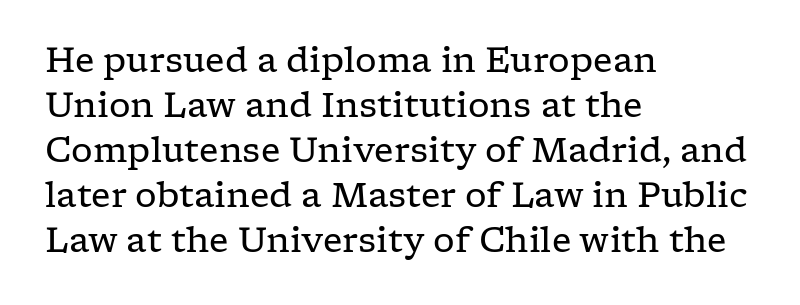
Q: Is the text bold? A: No.
Q: Is the text italic (slanted)? A: No, it is upright.
Q: Is the typeface a serif or a sans-serif typeface? A: Serif.
Q: Is the text underlined? A: No.
Q: How is the paragraph aligned? A: Left-aligned.
Q: Is the spacing between letters normal or unusually wide? A: Normal.
Q: Is the spacing between lines tight, normal or loose? A: Normal.
Q: Width (condensed, normal, or wide)? A: Wide.
Q: Stroke contrast? A: Low.
Q: x-height? A: Medium.
Q: Monospaced? A: No.
